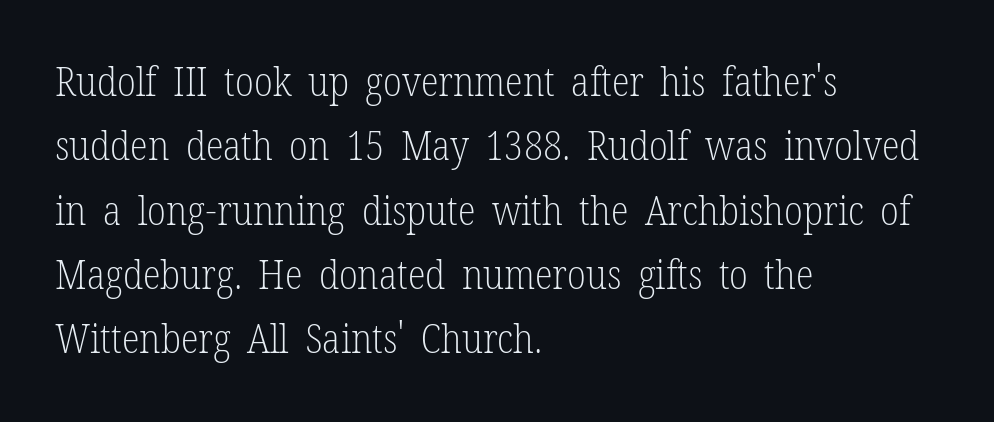
Q: Is the text bold? A: No.
Q: Is the text italic (slanted)? A: No, it is upright.
Q: Is the typeface a serif or a sans-serif typeface? A: Serif.
Q: Is the text underlined? A: No.
Q: How is the paragraph aligned? A: Left-aligned.
Q: Is the spacing between letters normal or unusually wide? A: Normal.
Q: Is the spacing between lines tight, normal or loose? A: Normal.
Q: Width (condensed, normal, or wide)? A: Condensed.
Q: Stroke contrast? A: Low.
Q: x-height? A: Medium.
Q: Monospaced? A: No.
